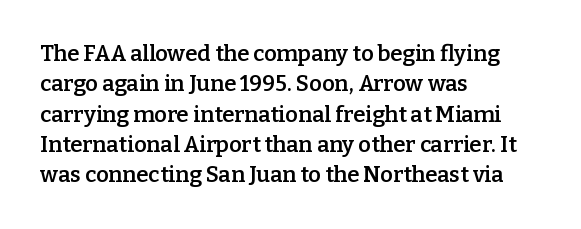
The image shows 22 px text type, upright; set left-aligned, normal line spacing (1.38x), normal letter spacing, not underlined.
